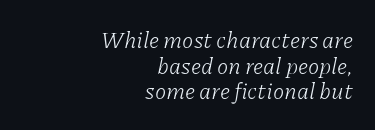
{"italic": "yes", "lean": "right", "slant_degrees": 11, "bold": "no", "underline": "no", "align": "right", "line_spacing": "tight", "line_spacing_ratio": 1.11, "letter_spacing": "normal", "letter_spacing_em": 0.0, "glyph_px": 23}
